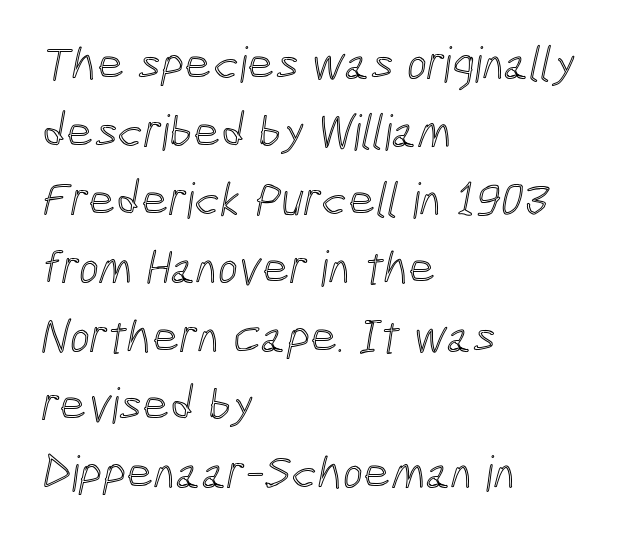
{"width": "condensed", "x_height": "medium", "monospaced": "no", "underline": "no", "align": "left", "line_spacing": "normal", "line_spacing_ratio": 1.42, "letter_spacing": "normal", "letter_spacing_em": 0.0, "glyph_px": 48}
